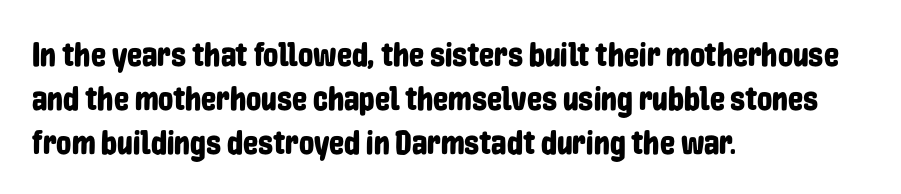
Q: Is the text italic (slanted)? A: No, it is upright.
Q: Is the typeface a serif or a sans-serif typeface? A: Sans-serif.
Q: Is the text underlined? A: No.
Q: How is the paragraph aligned? A: Left-aligned.
Q: Is the spacing between letters normal or unusually wide? A: Normal.
Q: Is the spacing between lines tight, normal or loose? A: Normal.
Q: Width (condensed, normal, or wide)? A: Condensed.
Q: Stroke contrast? A: Low.
Q: x-height? A: Medium.
Q: Monospaced? A: No.
